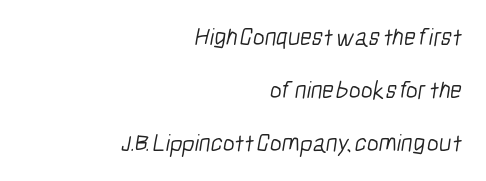
Layout note: lines flush right. Is the stroke heavy? The answer is a plain regular-or-lighter. The type is set solid horizontally, with unmodified tracking. One glance says open: line gaps are wider than usual.
